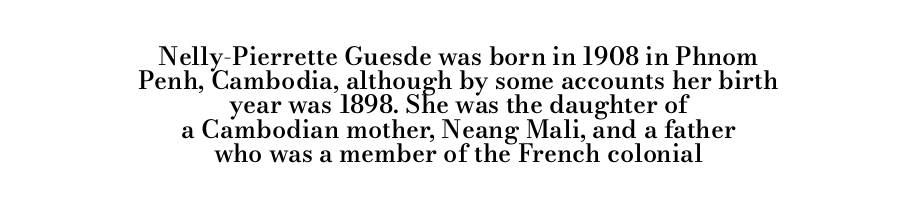
Letter spacing: default. The paragraph has two soft edges and a firm central axis. The typesetting leans somewhat heavy: a semibold. How would I describe the line gaps? Narrow and economical.
